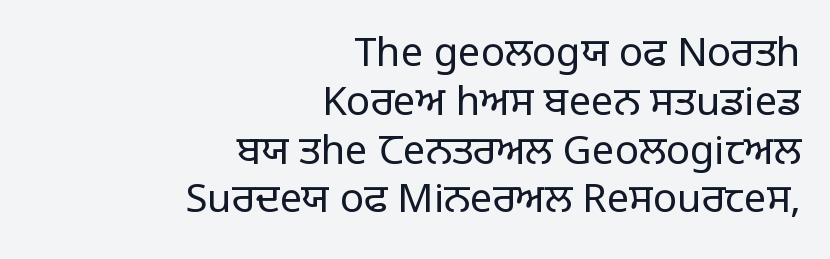
{"serif": "no", "italic": "no", "bold": "no", "weight": "regular", "width": "normal", "stroke_contrast": "low", "x_height": "large", "monospaced": "no", "underline": "no", "align": "right", "line_spacing_ratio": 1.22, "letter_spacing": "normal", "letter_spacing_em": 0.0, "glyph_px": 40}
